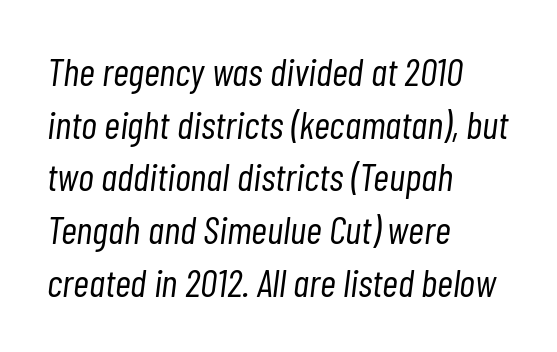
Q: Is the text bold? A: No.
Q: Is the text italic (slanted)? A: Yes, it leans right by about 7 degrees.
Q: Is the text underlined? A: No.
Q: How is the paragraph aligned? A: Left-aligned.
Q: Is the spacing between letters normal or unusually wide? A: Normal.
Q: Is the spacing between lines tight, normal or loose? A: Normal.
Q: Width (condensed, normal, or wide)? A: Condensed.
Q: Stroke contrast? A: Low.
Q: x-height? A: Medium.
Q: Monospaced? A: No.
